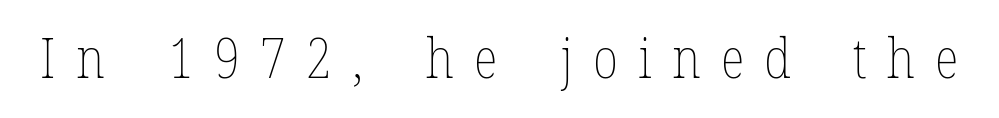
The image shows 56 px thin, condensed type, upright; set unusually wide letter spacing (+0.36 em), not underlined; low stroke contrast and a medium x-height.
